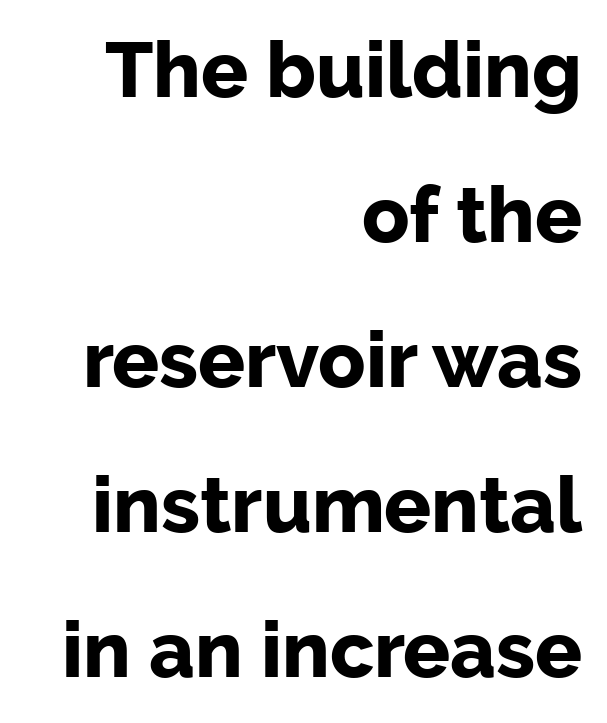
You can tell it's not italic because the verticals are truly vertical. Is this a fixed-width face? No — the glyphs have proportional, varying widths. The face used here is rendered with its standard letterfit. Unlike a traditional serif, this face leaves its strokes unadorned. This rendering uses right alignment, leaving the left contour irregular. Nobody drew a line under any word here.
